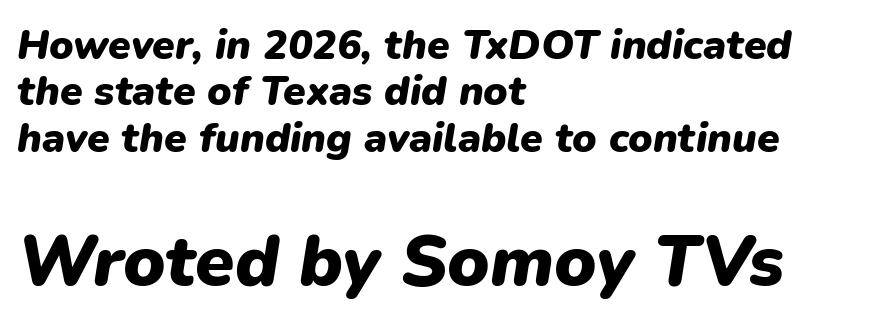
The image shows 71 px heavy type, italic (leaning right); set left-aligned, tight line spacing (1.13x), normal letter spacing, not underlined; the second (bottom) block is 1.73x larger; low stroke contrast and a medium x-height.
